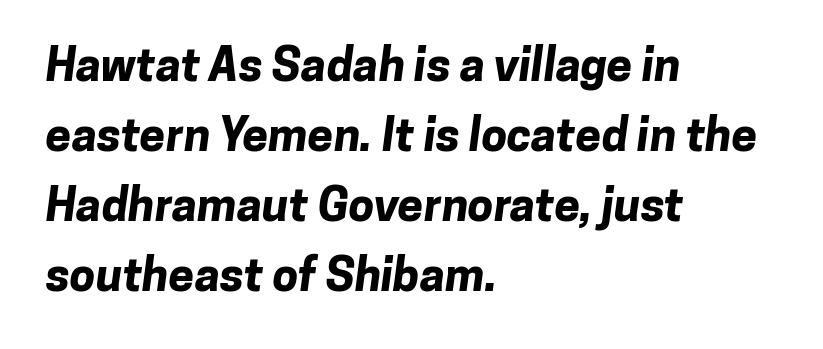
Q: Is the text bold? A: Yes.
Q: Is the typeface a serif or a sans-serif typeface? A: Sans-serif.
Q: Is the text underlined? A: No.
Q: How is the paragraph aligned? A: Left-aligned.
Q: Is the spacing between letters normal or unusually wide? A: Normal.
Q: Is the spacing between lines tight, normal or loose? A: Normal.
Q: Width (condensed, normal, or wide)? A: Normal.
Q: Stroke contrast? A: Low.
Q: x-height? A: Medium.
Q: Monospaced? A: No.
